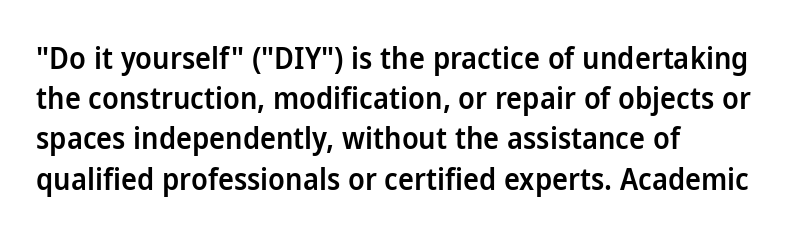
Q: Is the text bold? A: Semi-bold.
Q: Is the text italic (slanted)? A: No, it is upright.
Q: Is the typeface a serif or a sans-serif typeface? A: Sans-serif.
Q: Is the text underlined? A: No.
Q: How is the paragraph aligned? A: Left-aligned.
Q: Is the spacing between letters normal or unusually wide? A: Normal.
Q: Is the spacing between lines tight, normal or loose? A: Normal.
Q: Width (condensed, normal, or wide)? A: Normal.
Q: Stroke contrast? A: Low.
Q: x-height? A: Medium.
Q: Monospaced? A: No.
